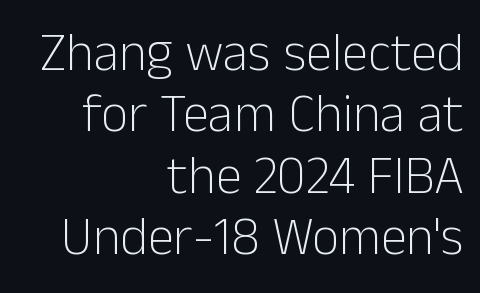
Q: Is the text bold? A: No.
Q: Is the text italic (slanted)? A: No, it is upright.
Q: Is the typeface a serif or a sans-serif typeface? A: Sans-serif.
Q: Is the text underlined? A: No.
Q: How is the paragraph aligned? A: Right-aligned.
Q: Is the spacing between letters normal or unusually wide? A: Normal.
Q: Width (condensed, normal, or wide)? A: Normal.
Q: Stroke contrast? A: Low.
Q: x-height? A: Medium.
Q: Monospaced? A: No.
